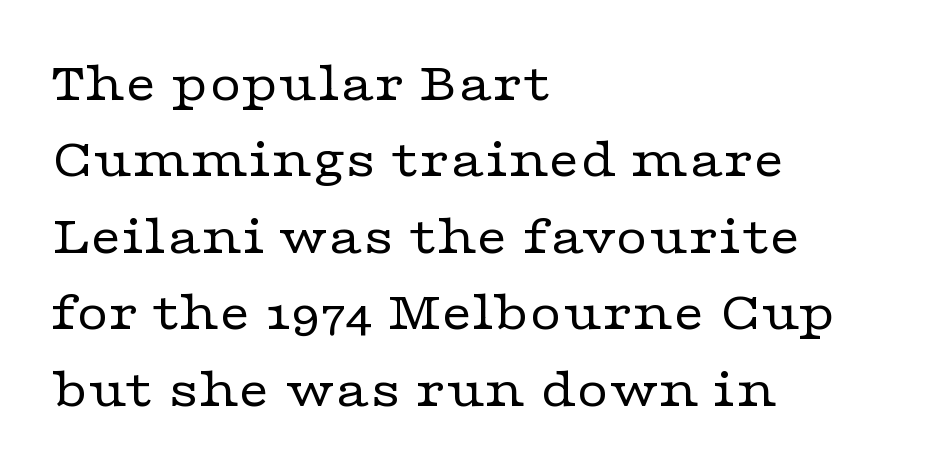
Q: Is the text bold? A: No.
Q: Is the text italic (slanted)? A: No, it is upright.
Q: Is the typeface a serif or a sans-serif typeface? A: Serif.
Q: Is the text underlined? A: No.
Q: How is the paragraph aligned? A: Left-aligned.
Q: Is the spacing between letters normal or unusually wide? A: Normal.
Q: Is the spacing between lines tight, normal or loose? A: Normal.
Q: Width (condensed, normal, or wide)? A: Wide.
Q: Stroke contrast? A: Low.
Q: x-height? A: Medium.
Q: Monospaced? A: No.
